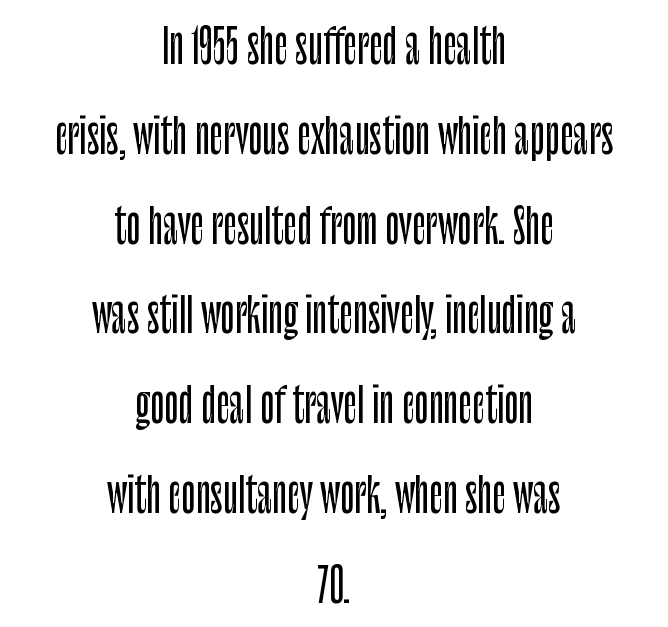
Q: Is the text italic (slanted)? A: No, it is upright.
Q: Is the typeface a serif or a sans-serif typeface? A: Sans-serif.
Q: Is the text underlined? A: No.
Q: How is the paragraph aligned? A: Centered.
Q: Is the spacing between letters normal or unusually wide? A: Normal.
Q: Is the spacing between lines tight, normal or loose? A: Loose.
Q: Width (condensed, normal, or wide)? A: Condensed.
Q: Stroke contrast? A: Low.
Q: x-height? A: Large.
Q: Monospaced? A: No.
